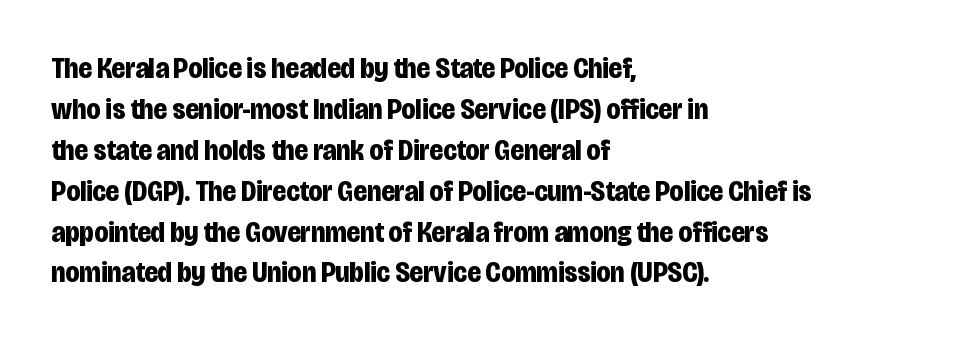
Q: Is the text bold? A: Yes.
Q: Is the text italic (slanted)? A: No, it is upright.
Q: Is the typeface a serif or a sans-serif typeface? A: Sans-serif.
Q: Is the text underlined? A: No.
Q: How is the paragraph aligned? A: Left-aligned.
Q: Is the spacing between letters normal or unusually wide? A: Normal.
Q: Is the spacing between lines tight, normal or loose? A: Normal.
Q: Width (condensed, normal, or wide)? A: Condensed.
Q: Stroke contrast? A: Low.
Q: x-height? A: Large.
Q: Monospaced? A: No.
